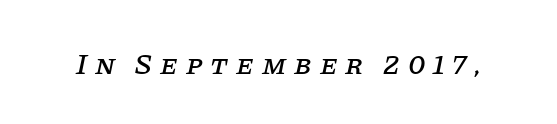
{"serif": "yes", "italic": "yes", "lean": "right", "slant_degrees": 11, "width": "normal", "stroke_contrast": "low", "x_height": "large", "monospaced": "no", "underline": "no", "letter_spacing": "wide", "letter_spacing_em": 0.27, "glyph_px": 29}
